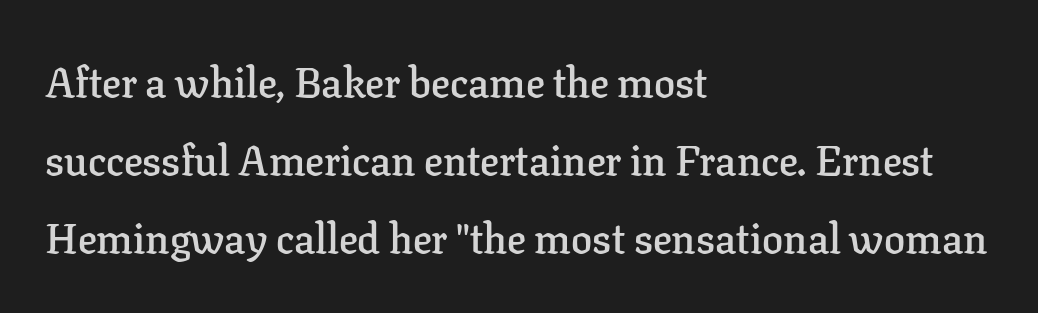
Q: Is the text bold? A: Semi-bold.
Q: Is the text italic (slanted)? A: No, it is upright.
Q: Is the typeface a serif or a sans-serif typeface? A: Serif.
Q: Is the text underlined? A: No.
Q: How is the paragraph aligned? A: Left-aligned.
Q: Is the spacing between letters normal or unusually wide? A: Normal.
Q: Width (condensed, normal, or wide)? A: Normal.
Q: Stroke contrast? A: Low.
Q: x-height? A: Medium.
Q: Monospaced? A: No.
